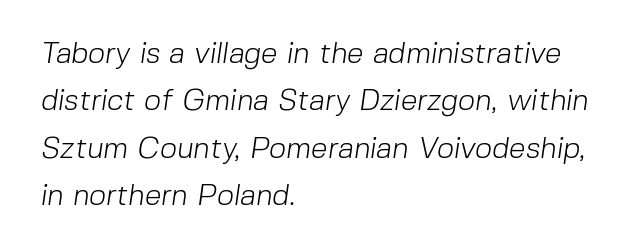
Q: Is the text bold? A: No.
Q: Is the typeface a serif or a sans-serif typeface? A: Sans-serif.
Q: Is the text underlined? A: No.
Q: How is the paragraph aligned? A: Left-aligned.
Q: Is the spacing between letters normal or unusually wide? A: Normal.
Q: Is the spacing between lines tight, normal or loose? A: Normal.
Q: Width (condensed, normal, or wide)? A: Normal.
Q: Stroke contrast? A: Low.
Q: x-height? A: Medium.
Q: Monospaced? A: No.
